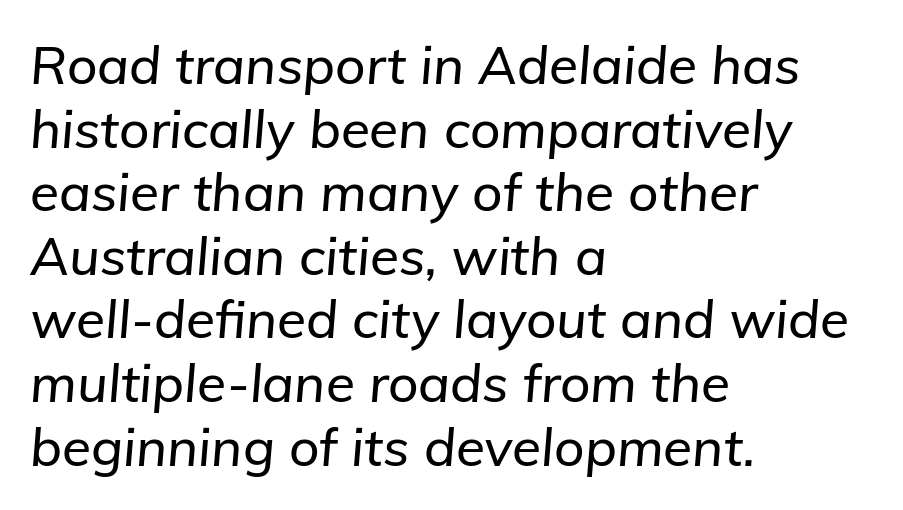
The image shows 53 px text type, italic (leaning right); set left-aligned, line spacing 1.2x, normal letter spacing, not underlined; low stroke contrast and a medium x-height.
